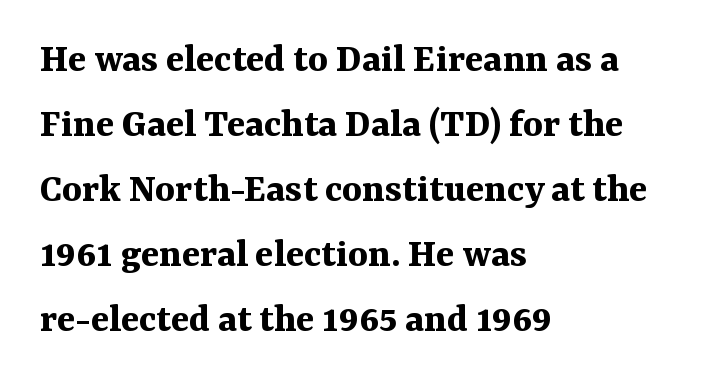
Do the characters align in a grid? No, the font is proportional. What kind of face is this? One with serifs. The letters stand upright; this is a roman face. Students, this is bold: see how much ink each stroke carries.
